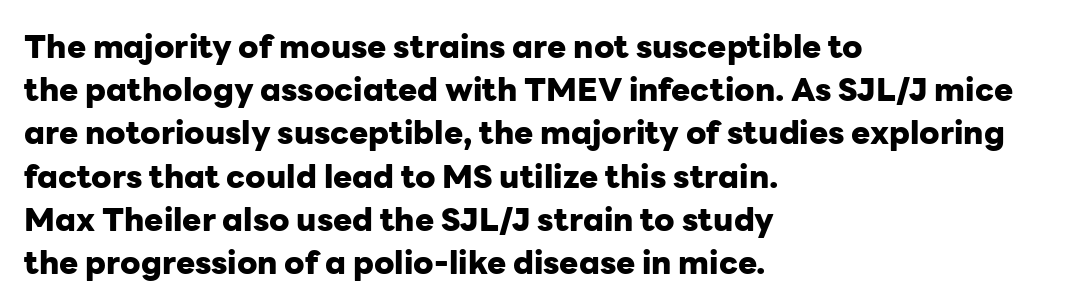
{"serif": "no", "italic": "no", "bold": "yes", "weight": "heavy", "width": "normal", "stroke_contrast": "low", "x_height": "medium", "monospaced": "no", "underline": "no", "align": "left", "line_spacing": "normal", "line_spacing_ratio": 1.35, "letter_spacing": "normal", "letter_spacing_em": 0.0, "glyph_px": 32}
